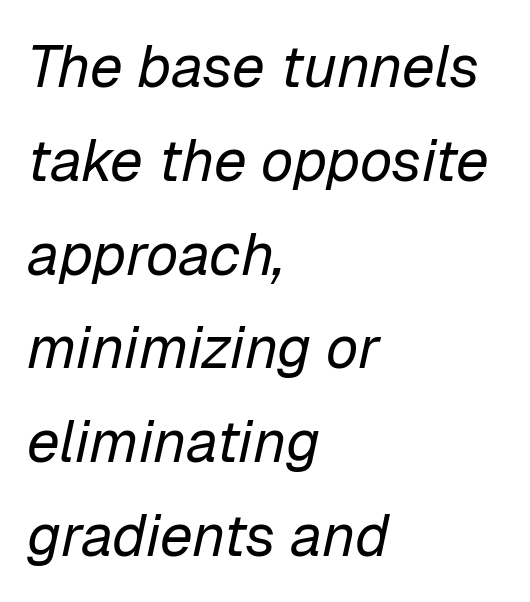
Q: Is the text bold? A: No.
Q: Is the text italic (slanted)? A: Yes, it leans right by about 12 degrees.
Q: Is the text underlined? A: No.
Q: How is the paragraph aligned? A: Left-aligned.
Q: Is the spacing between letters normal or unusually wide? A: Normal.
Q: Is the spacing between lines tight, normal or loose? A: Normal.
Q: Width (condensed, normal, or wide)? A: Normal.
Q: Stroke contrast? A: Low.
Q: x-height? A: Medium.
Q: Monospaced? A: No.
